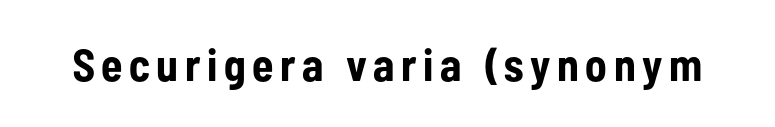
Q: Is the text bold? A: Yes.
Q: Is the text italic (slanted)? A: No, it is upright.
Q: Is the typeface a serif or a sans-serif typeface? A: Sans-serif.
Q: Is the text underlined? A: No.
Q: Width (condensed, normal, or wide)? A: Condensed.
Q: Stroke contrast? A: Low.
Q: x-height? A: Medium.
Q: Monospaced? A: No.
